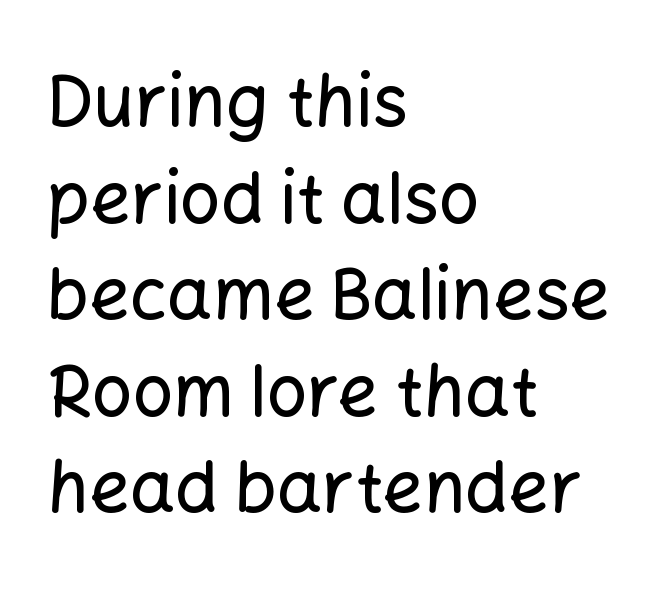
{"serif": "no", "italic": "no", "width": "normal", "stroke_contrast": "low", "x_height": "medium", "monospaced": "no", "underline": "no", "align": "left", "line_spacing": "normal", "line_spacing_ratio": 1.36, "letter_spacing": "normal", "letter_spacing_em": 0.0, "glyph_px": 71}
